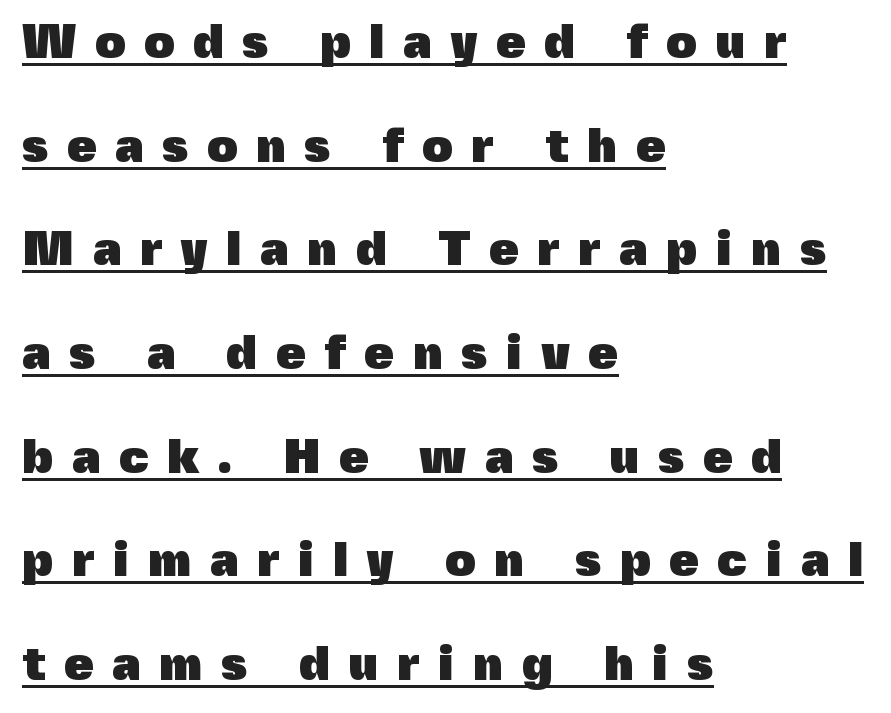
Each glyph is drawn with heavy, bold strokes. Characters follow at a spacing far wider than the type designer built in. A typesetter would call this proportional, since set widths differ per character. What decoration does the sample have? An underline. Airy leading. Each line starts at the same left margin while the right side varies.
